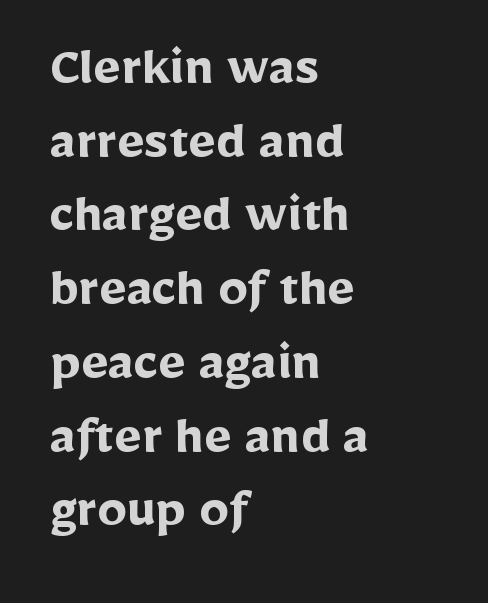
The image shows 59 px semibold sans-serif type, upright; set left-aligned, normal line spacing (1.25x), normal letter spacing, not underlined; low stroke contrast and a medium x-height.
